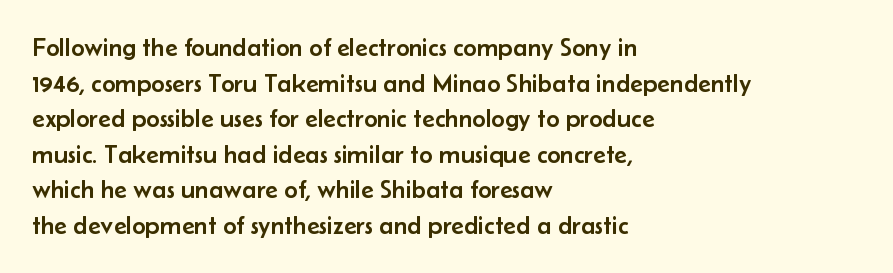
The image shows 26 px text type, upright; set left-aligned, normal line spacing (1.37x), normal letter spacing, not underlined.
